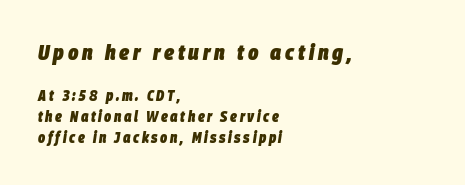
{"italic": "yes", "lean": "right", "slant_degrees": 9, "bold": "yes", "underline": "no", "align": "left", "line_spacing": "normal", "line_spacing_ratio": 1.39, "larger_block": "first", "size_ratio": 1.47, "glyph_px": 22}
